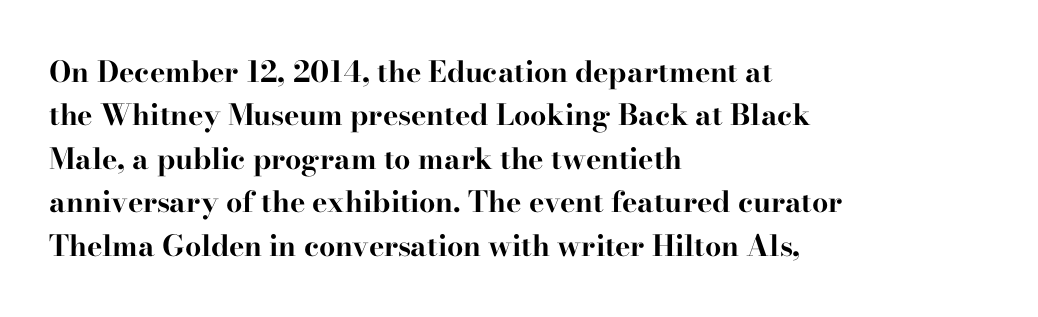
{"serif": "yes", "italic": "no", "bold": "yes", "weight": "bold", "width": "wide", "stroke_contrast": "high", "x_height": "small", "monospaced": "no", "underline": "no", "align": "left", "line_spacing": "normal", "line_spacing_ratio": 1.5, "letter_spacing": "normal", "letter_spacing_em": 0.0, "glyph_px": 29}
